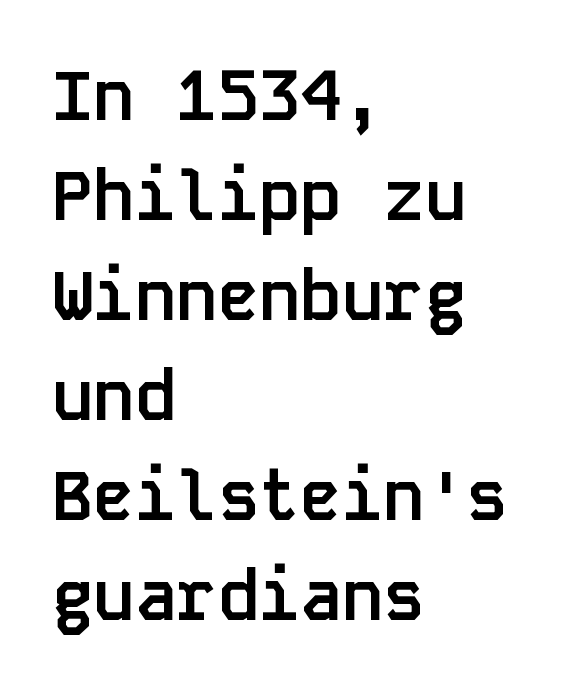
Q: Is the text bold? A: Yes.
Q: Is the text italic (slanted)? A: No, it is upright.
Q: Is the typeface a serif or a sans-serif typeface? A: Sans-serif.
Q: Is the text underlined? A: No.
Q: How is the paragraph aligned? A: Left-aligned.
Q: Is the spacing between letters normal or unusually wide? A: Normal.
Q: Is the spacing between lines tight, normal or loose? A: Normal.
Q: Width (condensed, normal, or wide)? A: Normal.
Q: Stroke contrast? A: Low.
Q: x-height? A: Large.
Q: Monospaced? A: Yes.
